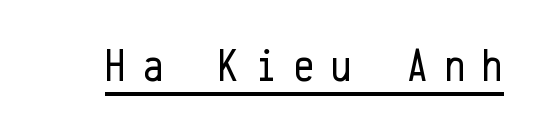
{"serif": "no", "italic": "no", "bold": "no", "weight": "regular", "width": "condensed", "stroke_contrast": "low", "x_height": "medium", "monospaced": "yes", "underline": "yes", "letter_spacing": "wide", "letter_spacing_em": 0.37, "glyph_px": 46}
